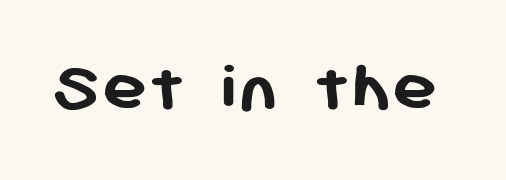
Q: Is the text bold? A: Yes.
Q: Is the text italic (slanted)? A: No, it is upright.
Q: Is the typeface a serif or a sans-serif typeface? A: Sans-serif.
Q: Is the text underlined? A: No.
Q: Is the spacing between letters normal or unusually wide? A: Normal.
Q: Width (condensed, normal, or wide)? A: Normal.
Q: Stroke contrast? A: Low.
Q: x-height? A: Medium.
Q: Monospaced? A: No.
